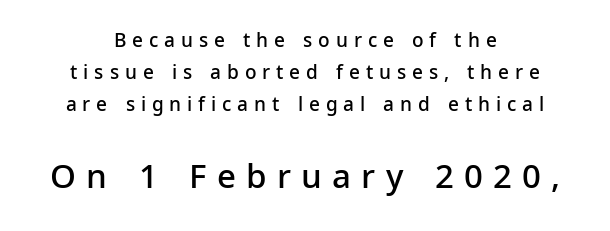
Q: Is the text bold? A: Semi-bold.
Q: Is the text italic (slanted)? A: No, it is upright.
Q: Is the typeface a serif or a sans-serif typeface? A: Sans-serif.
Q: Is the text underlined? A: No.
Q: How is the paragraph aligned? A: Centered.
Q: Is the spacing between letters normal or unusually wide? A: Unusually wide.
Q: Is the spacing between lines tight, normal or loose? A: Normal.
Q: Which block of text is set in a larger size, the first (top) or the second (bottom)? A: The second (bottom) one.
Q: Width (condensed, normal, or wide)? A: Normal.
Q: Stroke contrast? A: Low.
Q: x-height? A: Medium.
Q: Monospaced? A: No.
